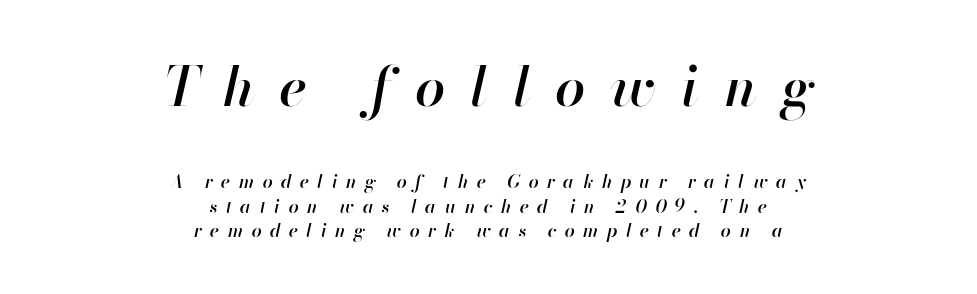
Q: Is the text bold? A: Semi-bold.
Q: Is the text italic (slanted)? A: Yes, it leans right by about 13 degrees.
Q: Is the text underlined? A: No.
Q: How is the paragraph aligned? A: Centered.
Q: Is the spacing between letters normal or unusually wide? A: Unusually wide.
Q: Is the spacing between lines tight, normal or loose? A: Normal.
Q: Which block of text is set in a larger size, the first (top) or the second (bottom)? A: The first (top) one.
Q: Width (condensed, normal, or wide)? A: Normal.
Q: Stroke contrast? A: High.
Q: x-height? A: Small.
Q: Monospaced? A: No.
